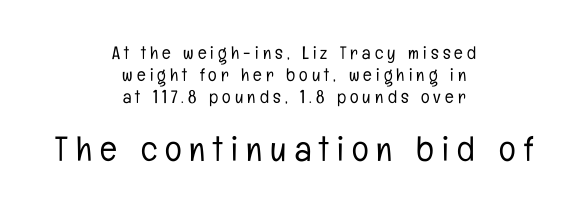
The image shows 35 px light, condensed sans-serif type, upright; set centered, line spacing 1.23x, unusually wide letter spacing (+0.23 em), not underlined; the second (bottom) block is 1.94x larger; low stroke contrast and a medium x-height.
